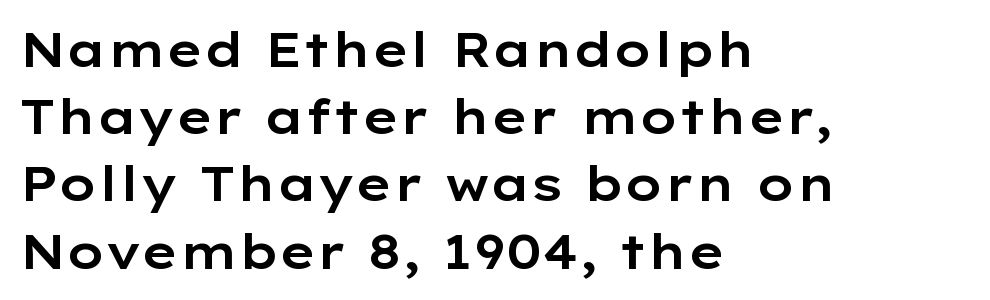
Q: Is the text italic (slanted)? A: No, it is upright.
Q: Is the typeface a serif or a sans-serif typeface? A: Sans-serif.
Q: Is the text underlined? A: No.
Q: How is the paragraph aligned? A: Left-aligned.
Q: Is the spacing between letters normal or unusually wide? A: Normal.
Q: Is the spacing between lines tight, normal or loose? A: Normal.
Q: Width (condensed, normal, or wide)? A: Wide.
Q: Stroke contrast? A: Low.
Q: x-height? A: Medium.
Q: Monospaced? A: No.
